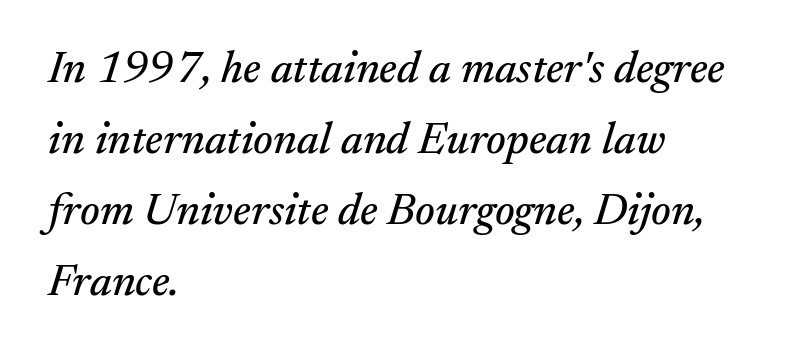
The image shows 45 px serif type, italic (leaning right); set left-aligned, normal line spacing (1.58x), normal letter spacing, not underlined; medium stroke contrast and a small x-height.
